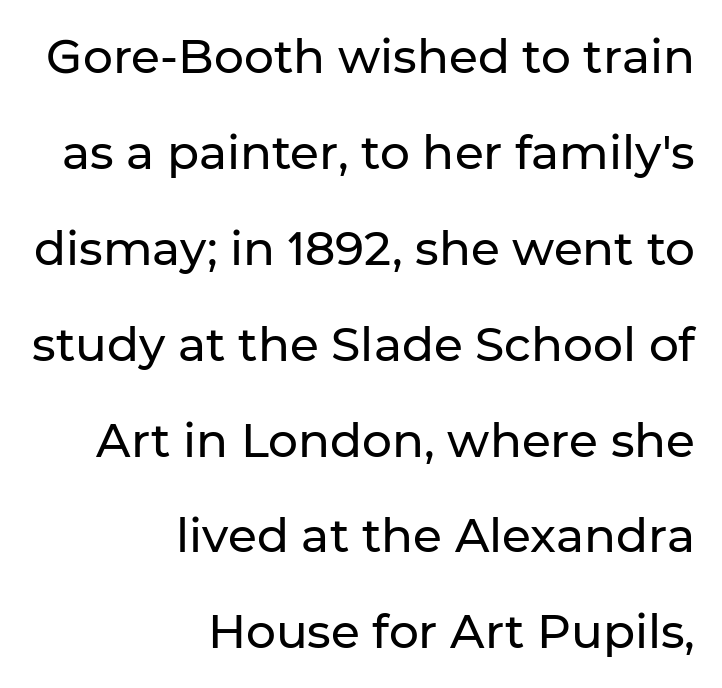
The image shows 47 px sans-serif type, upright; set right-aligned, loose line spacing (2.04x), normal letter spacing, not underlined; low stroke contrast and a medium x-height.
